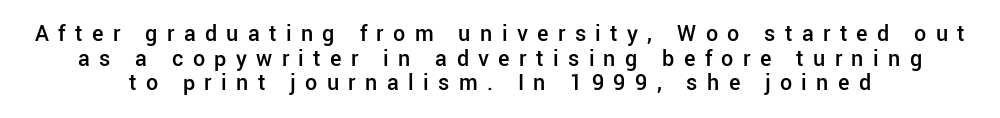
{"italic": "no", "bold": "semi", "underline": "no", "line_spacing": "tight", "line_spacing_ratio": 1.03, "letter_spacing": "wide", "letter_spacing_em": 0.39, "glyph_px": 24}
